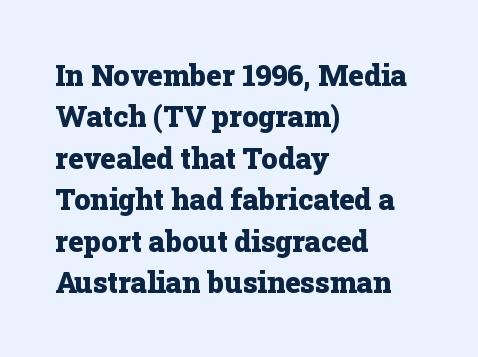
The image shows 29 px heavy serif type, upright; set left-aligned, normal line spacing (1.43x), normal letter spacing, not underlined; low stroke contrast and a medium x-height.
